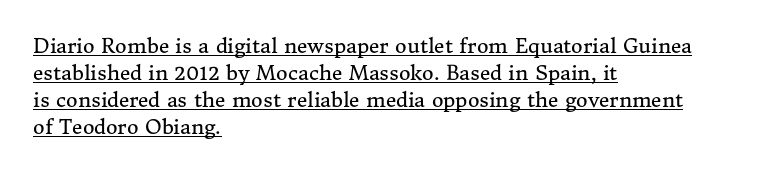
The lettering is marked with a stroke running underneath it. In terms of posture, this sample is upright. No extra ink here — the face is not bold. The designer left line spacing at the default. The text block is weighted toward the left margin, trailing off unevenly rightward. What stands out about the letter spacing? Nothing — it is the standard amount.
